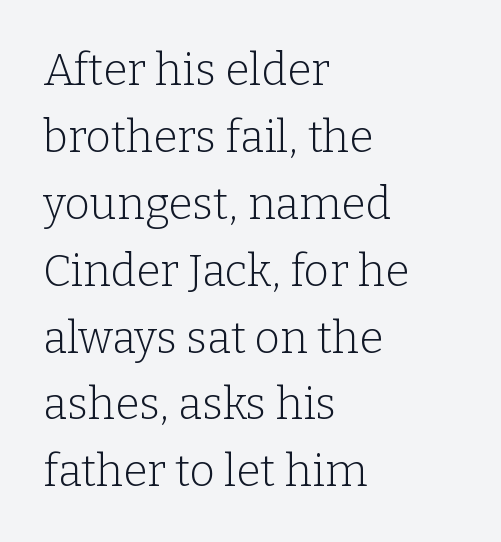
{"serif": "yes", "italic": "no", "bold": "no", "weight": "light", "width": "normal", "stroke_contrast": "low", "x_height": "medium", "monospaced": "no", "underline": "no", "align": "left", "line_spacing": "normal", "line_spacing_ratio": 1.52, "letter_spacing": "normal", "letter_spacing_em": 0.0, "glyph_px": 44}
